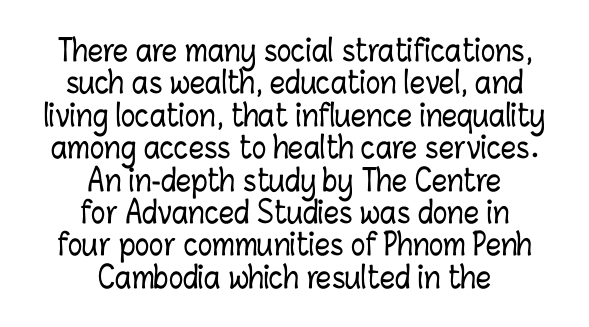
{"italic": "no", "width": "condensed", "stroke_contrast": "low", "x_height": "medium", "monospaced": "no", "underline": "no", "align": "center", "line_spacing": "tight", "line_spacing_ratio": 1.08, "letter_spacing": "normal", "letter_spacing_em": 0.0, "glyph_px": 30}
